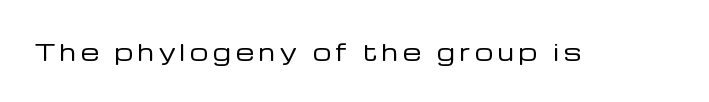
Q: Is the text bold? A: No.
Q: Is the text italic (slanted)? A: No, it is upright.
Q: Is the text underlined? A: No.
Q: Is the spacing between letters normal or unusually wide? A: Unusually wide.
